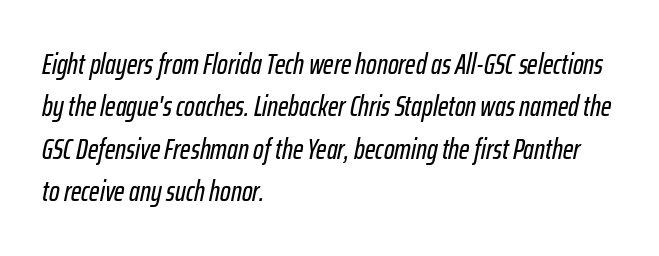
When letters slant like this, we call the style italic. Which margin do the lines hug? The left one — the right edge is uneven. The designer left line spacing at the default. Words float on clear page, feet unadorned.
